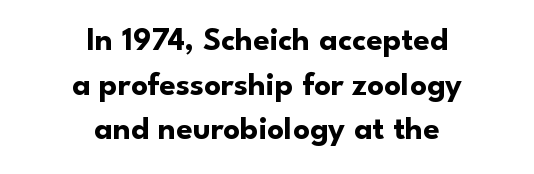
{"serif": "no", "italic": "no", "bold": "yes", "weight": "bold", "width": "normal", "stroke_contrast": "low", "x_height": "small", "monospaced": "no", "underline": "no", "align": "center", "line_spacing": "normal", "line_spacing_ratio": 1.35, "letter_spacing": "normal", "letter_spacing_em": 0.0, "glyph_px": 33}
